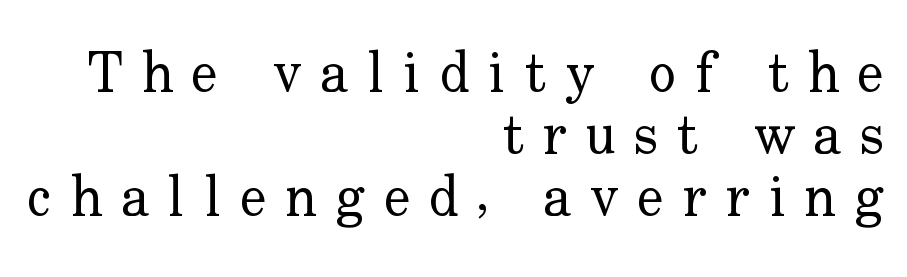
Q: Is the text bold? A: No.
Q: Is the text italic (slanted)? A: No, it is upright.
Q: Is the typeface a serif or a sans-serif typeface? A: Serif.
Q: Is the text underlined? A: No.
Q: How is the paragraph aligned? A: Right-aligned.
Q: Is the spacing between letters normal or unusually wide? A: Unusually wide.
Q: Is the spacing between lines tight, normal or loose? A: Tight.
Q: Width (condensed, normal, or wide)? A: Normal.
Q: Stroke contrast? A: Low.
Q: x-height? A: Small.
Q: Monospaced? A: No.
